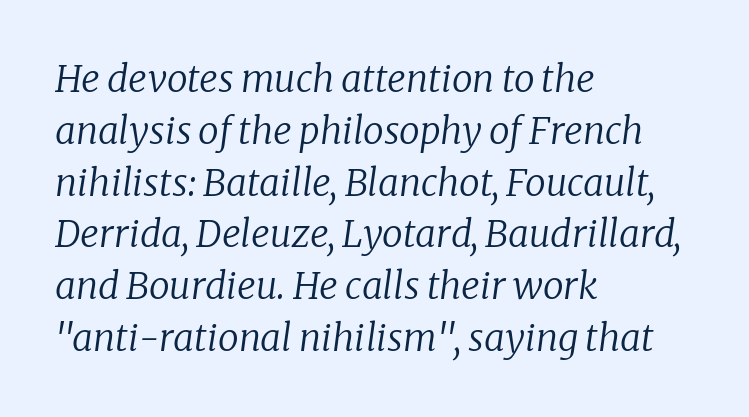
Each row of text sits above clean, open space. The letters are slanted; this is an italic face. There is no visible air inserted between adjacent glyphs. Weight: regular or lighter. Leftover space on each line is placed entirely after the last word.
